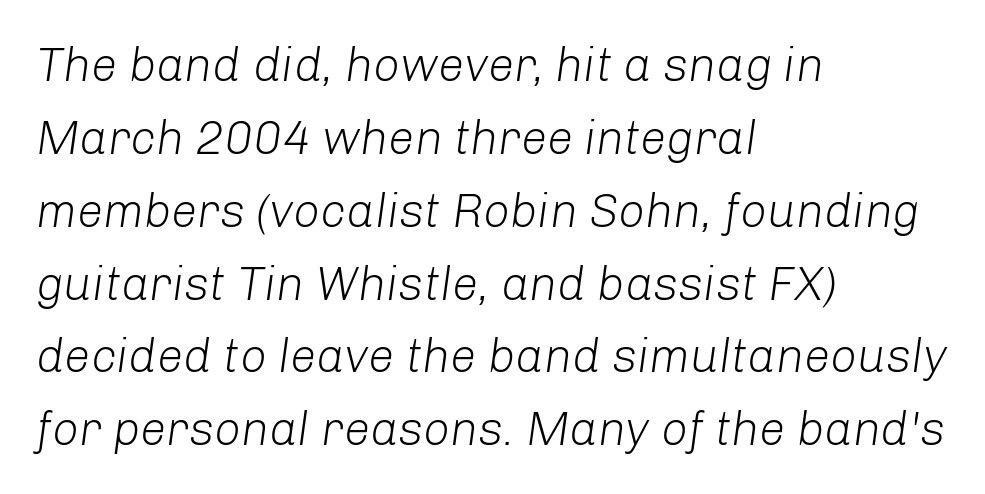
{"italic": "yes", "lean": "right", "slant_degrees": 8, "bold": "no", "weight": "light", "width": "normal", "stroke_contrast": "low", "x_height": "medium", "monospaced": "no", "underline": "no", "align": "left", "line_spacing": "normal", "line_spacing_ratio": 1.55, "letter_spacing": "normal", "letter_spacing_em": 0.0, "glyph_px": 47}
